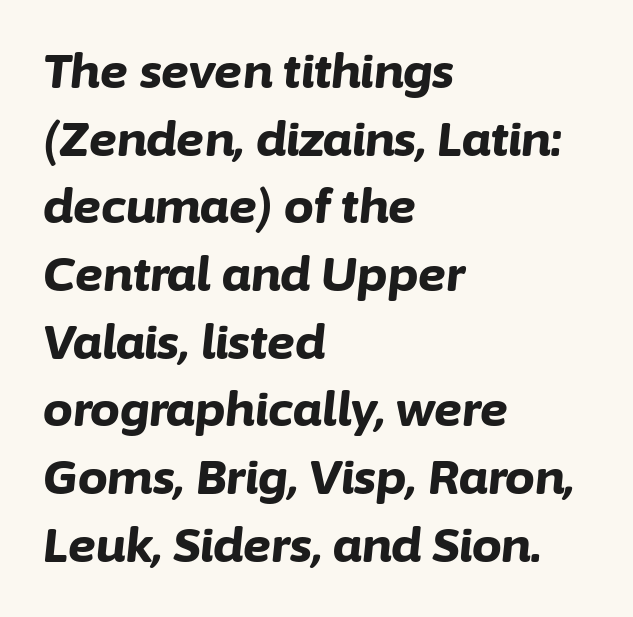
Q: Is the text bold? A: Yes.
Q: Is the text italic (slanted)? A: Yes, it leans right by about 6 degrees.
Q: Is the text underlined? A: No.
Q: How is the paragraph aligned? A: Left-aligned.
Q: Is the spacing between letters normal or unusually wide? A: Normal.
Q: Is the spacing between lines tight, normal or loose? A: Normal.
Q: Width (condensed, normal, or wide)? A: Normal.
Q: Stroke contrast? A: Low.
Q: x-height? A: Medium.
Q: Monospaced? A: No.
